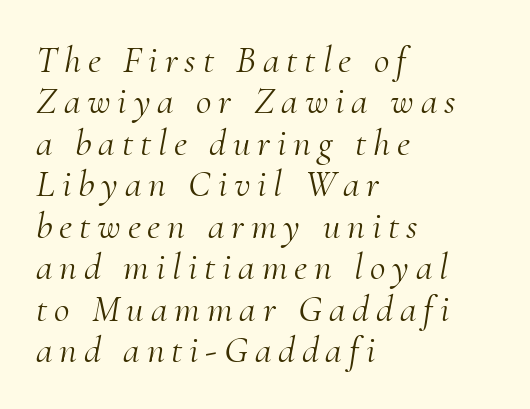
Character widths vary here, with narrow letters taking less room than wide ones. The words here are not underlined. This sample uses an oblique cut, with every glyph tilted off the vertical. Reading down the block, your eye returns to a fixed left position each line. How would I describe the line gaps? Narrow and economical.
